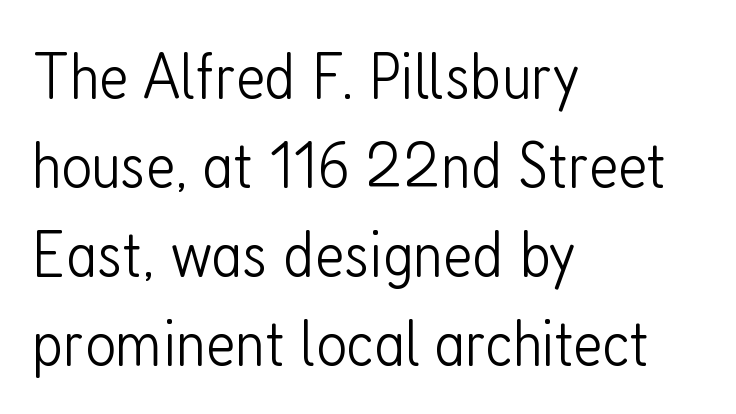
The image shows 67 px light, condensed sans-serif type, upright; set left-aligned, normal line spacing (1.33x), normal letter spacing, not underlined; low stroke contrast and a medium x-height.
